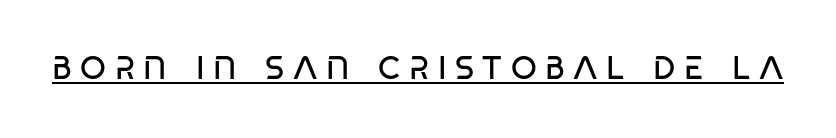
Q: Is the text bold? A: No.
Q: Is the text italic (slanted)? A: No, it is upright.
Q: Is the typeface a serif or a sans-serif typeface? A: Sans-serif.
Q: Is the text underlined? A: Yes.
Q: Is the spacing between letters normal or unusually wide? A: Unusually wide.
Q: Width (condensed, normal, or wide)? A: Condensed.
Q: Stroke contrast? A: Low.
Q: x-height? A: Large.
Q: Monospaced? A: No.
